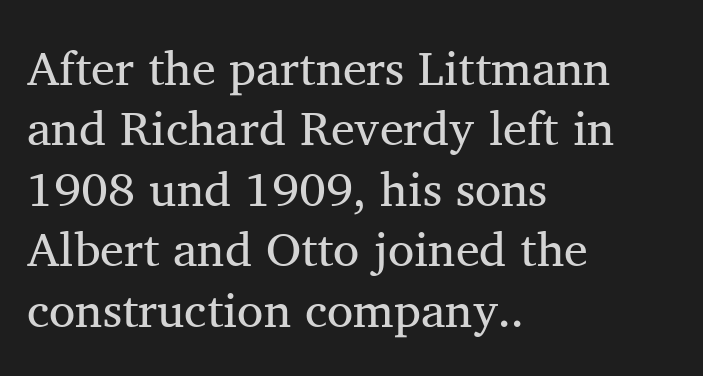
Q: Is the text bold? A: No.
Q: Is the text italic (slanted)? A: No, it is upright.
Q: Is the typeface a serif or a sans-serif typeface? A: Serif.
Q: Is the text underlined? A: No.
Q: How is the paragraph aligned? A: Left-aligned.
Q: Is the spacing between letters normal or unusually wide? A: Normal.
Q: Is the spacing between lines tight, normal or loose? A: Normal.
Q: Width (condensed, normal, or wide)? A: Normal.
Q: Stroke contrast? A: Medium.
Q: x-height? A: Medium.
Q: Monospaced? A: No.
